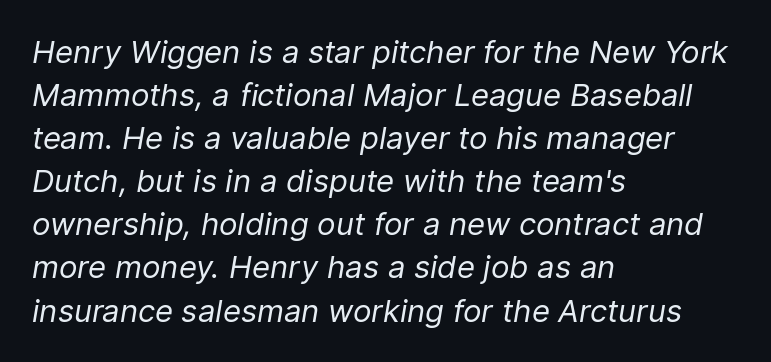
{"italic": "yes", "lean": "right", "slant_degrees": 9, "bold": "no", "weight": "regular", "width": "normal", "stroke_contrast": "low", "x_height": "medium", "monospaced": "no", "underline": "no", "align": "left", "line_spacing": "normal", "line_spacing_ratio": 1.39, "letter_spacing": "normal", "letter_spacing_em": 0.0, "glyph_px": 31}
